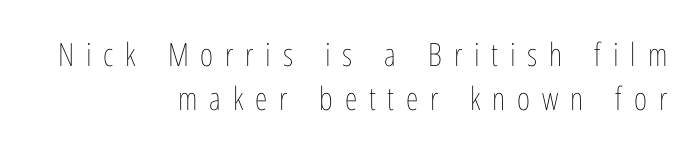
Vertical strokes here are truly vertical. You could not count columns in this text — the font is proportionally spaced. The text block is weighted toward the right margin, trailing off unevenly leftward. Descender tails drop into unmarked territory. Weight: in the light-to-regular range. Someone cranked the tracking dial way up on this one.
